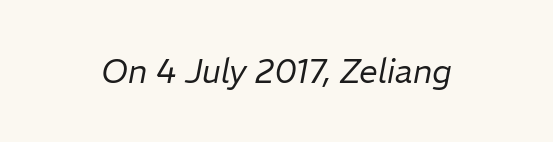
Q: Is the text bold? A: No.
Q: Is the text italic (slanted)? A: Yes, it leans right by about 11 degrees.
Q: Is the text underlined? A: No.
Q: Is the spacing between letters normal or unusually wide? A: Normal.
Q: Width (condensed, normal, or wide)? A: Normal.
Q: Stroke contrast? A: Low.
Q: x-height? A: Medium.
Q: Monospaced? A: No.
